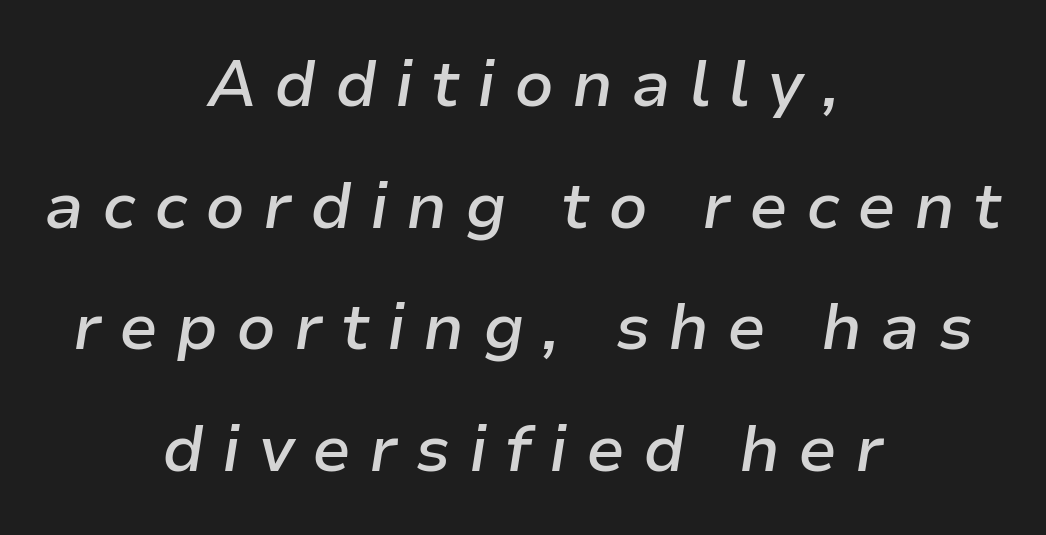
{"italic": "yes", "lean": "right", "slant_degrees": 9, "bold": "semi", "weight": "semibold", "width": "normal", "stroke_contrast": "low", "x_height": "medium", "monospaced": "no", "underline": "no", "align": "center", "line_spacing": "loose", "line_spacing_ratio": 1.9, "letter_spacing": "wide", "letter_spacing_em": 0.28, "glyph_px": 64}
